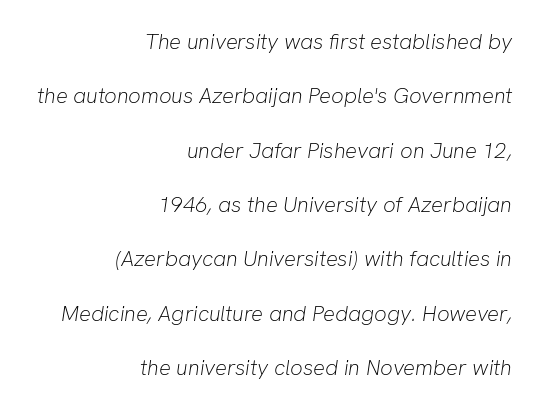
These lines are set flush right with a ragged left edge. Unmarked baselines from the first word to the last. Vertical stems look standard width or narrower in stroke. Nobody touched the tracking dial on this one. The line-height multiplier appears high, well above default.
